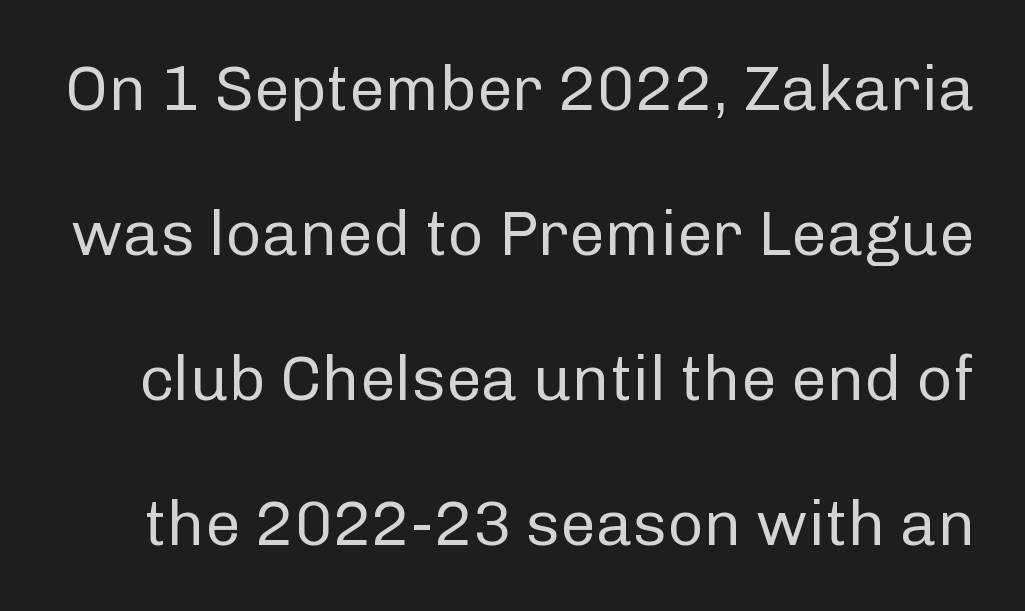
{"serif": "no", "italic": "no", "bold": "no", "weight": "regular", "width": "normal", "stroke_contrast": "low", "x_height": "medium", "monospaced": "no", "underline": "no", "line_spacing": "loose", "line_spacing_ratio": 2.3, "letter_spacing": "normal", "letter_spacing_em": 0.0, "glyph_px": 63}
